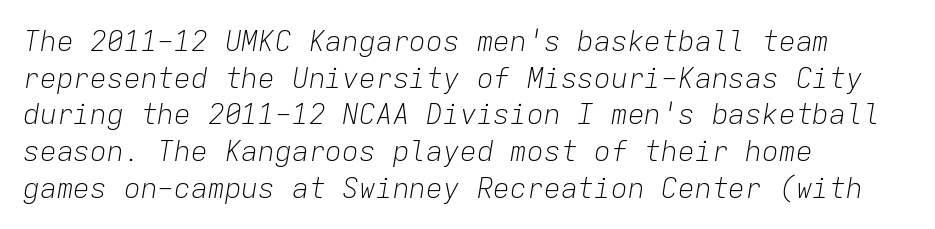
Q: Is the text bold? A: No.
Q: Is the text italic (slanted)? A: Yes, it leans right by about 9 degrees.
Q: Is the text underlined? A: No.
Q: How is the paragraph aligned? A: Left-aligned.
Q: Is the spacing between letters normal or unusually wide? A: Normal.
Q: Is the spacing between lines tight, normal or loose? A: Normal.
Q: Width (condensed, normal, or wide)? A: Normal.
Q: Stroke contrast? A: Low.
Q: x-height? A: Medium.
Q: Monospaced? A: Yes.
